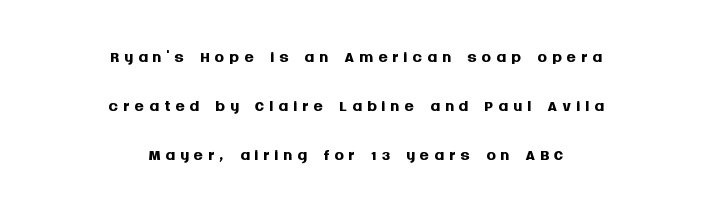
The image shows 24 px bold type, upright; set centered, loose line spacing (2.05x), unusually wide letter spacing (+0.2 em), not underlined.
